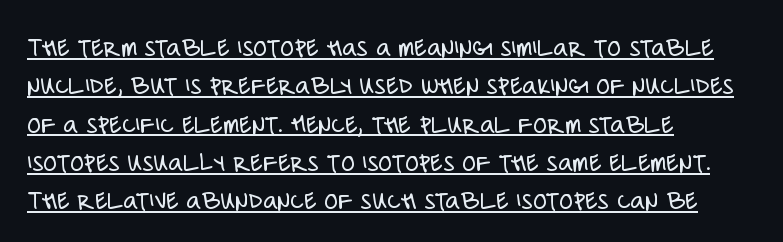
Visually the block forms a straight wall on the left and a jagged coastline on the right. This sample uses a sans-serif face. The sample's only ornament is a line tracing under the words. The face looks like a standard text weight, possibly lighter. Default kerning and tracking; the words read as compact shapes. Varying glyph widths throughout — classic text-font behaviour.
